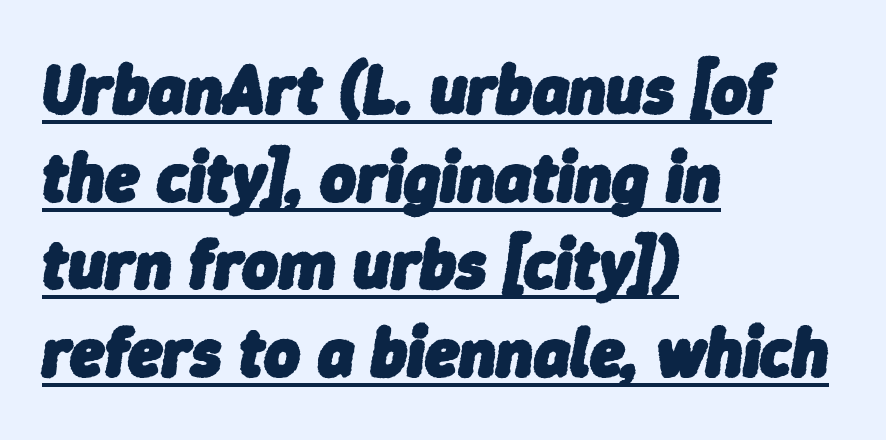
Q: Is the text bold? A: Yes.
Q: Is the text italic (slanted)? A: Yes, it leans right by about 9 degrees.
Q: Is the text underlined? A: Yes.
Q: How is the paragraph aligned? A: Left-aligned.
Q: Is the spacing between letters normal or unusually wide? A: Normal.
Q: Is the spacing between lines tight, normal or loose? A: Normal.
Q: Width (condensed, normal, or wide)? A: Normal.
Q: Stroke contrast? A: Low.
Q: x-height? A: Medium.
Q: Monospaced? A: No.
